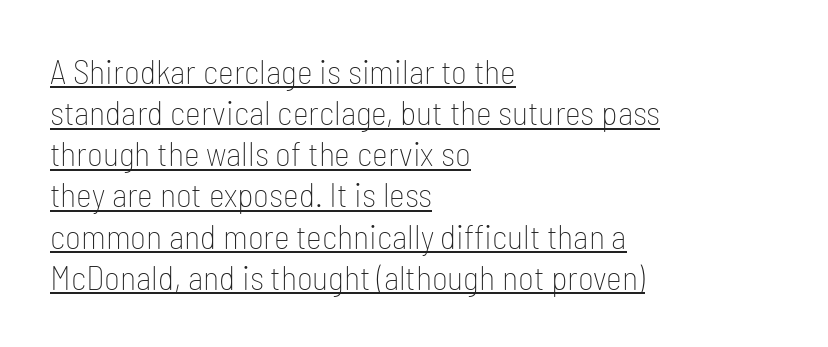
Q: Is the text bold? A: No.
Q: Is the text italic (slanted)? A: No, it is upright.
Q: Is the typeface a serif or a sans-serif typeface? A: Sans-serif.
Q: Is the text underlined? A: Yes.
Q: How is the paragraph aligned? A: Left-aligned.
Q: Is the spacing between letters normal or unusually wide? A: Normal.
Q: Width (condensed, normal, or wide)? A: Condensed.
Q: Stroke contrast? A: Low.
Q: x-height? A: Medium.
Q: Monospaced? A: No.
